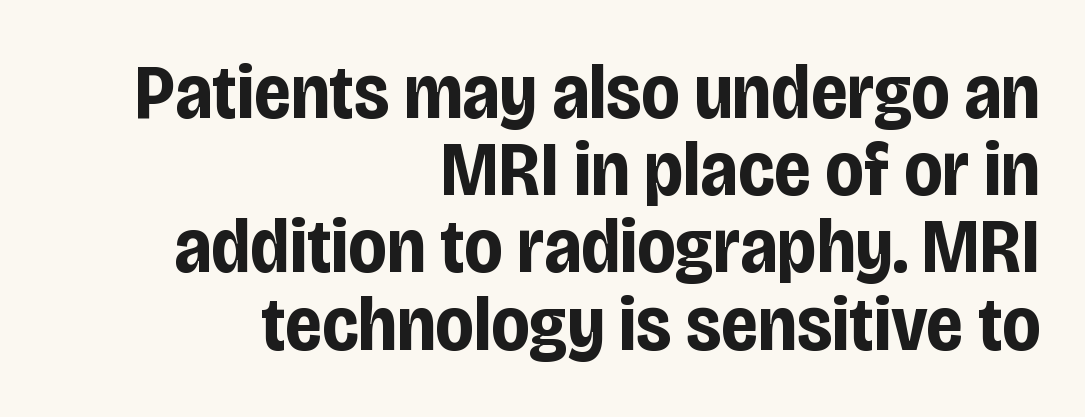
Typeset ragged left — the right edge is the straight one. Leading is clearly below the norm, producing a dense column. The string is rendered with underlining switched off. The type family on display is of the sans-serif kind. Note the varied advance widths — an 'i' is clearly narrower than an 'm'. Nobody touched the tracking dial on this one.
